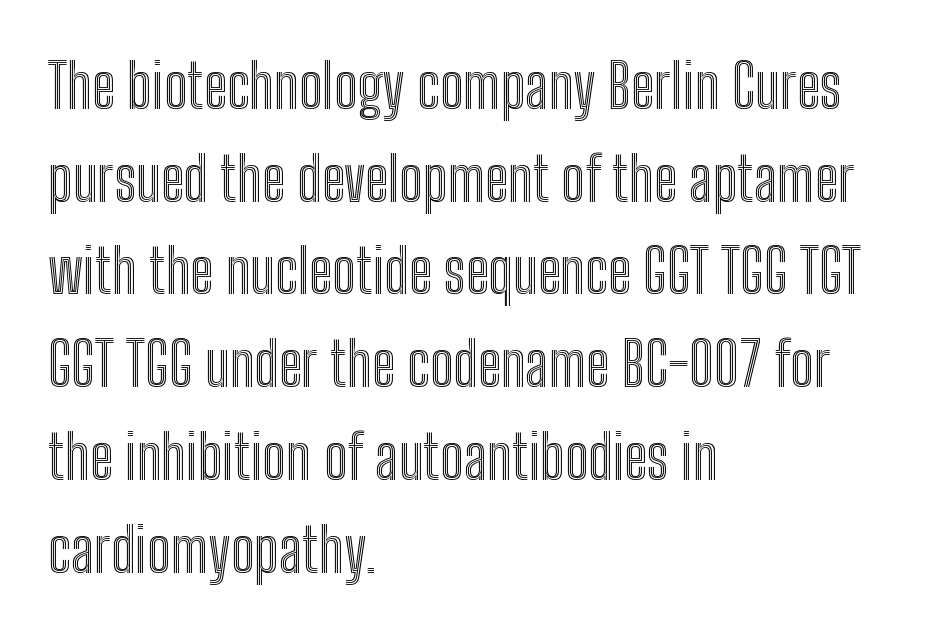
The image shows 61 px condensed type, upright; set left-aligned, normal line spacing (1.52x), normal letter spacing, not underlined; a medium x-height.
